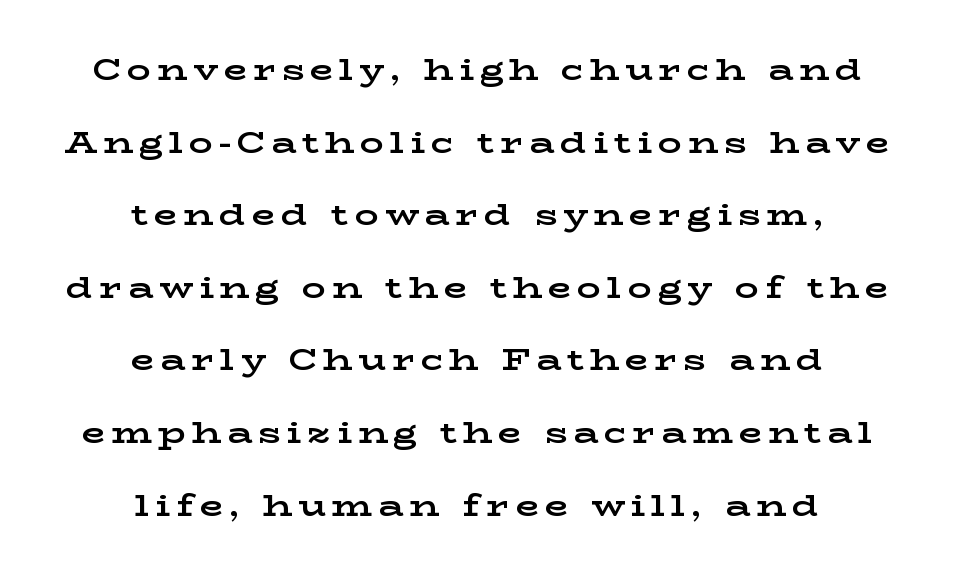
To sum up the face: it has serifs. The designer dialed line spacing up above the default. Vertical strokes here are truly vertical. Typeset on center — no edge is straight. The typesetting leans heavy: a genuine bold.
